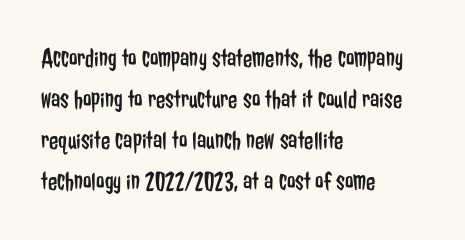
{"italic": "no", "bold": "no", "underline": "no", "align": "left", "line_spacing": "normal", "line_spacing_ratio": 1.52, "letter_spacing": "normal", "letter_spacing_em": 0.0, "glyph_px": 27}
